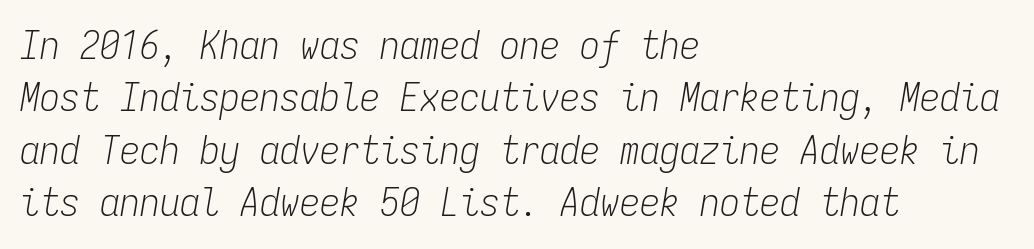
Fixed-width glyphs throughout — classic coding-font behaviour. A typesetter would call this zero additional tracking. Each line starts at the same left margin while the right side varies. Whoever set this chose a conventional vertical rhythm. The specimen reads as italic at a glance. The specimen omits any rule beneath the text block's lines.
